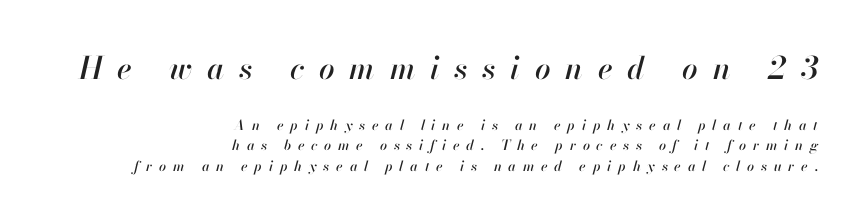
Q: Is the text italic (slanted)? A: Yes, it leans right by about 13 degrees.
Q: Is the text underlined? A: No.
Q: How is the paragraph aligned? A: Right-aligned.
Q: Is the spacing between letters normal or unusually wide? A: Unusually wide.
Q: Is the spacing between lines tight, normal or loose? A: Normal.
Q: Which block of text is set in a larger size, the first (top) or the second (bottom)? A: The first (top) one.
Q: Width (condensed, normal, or wide)? A: Normal.
Q: Stroke contrast? A: High.
Q: x-height? A: Small.
Q: Monospaced? A: No.
